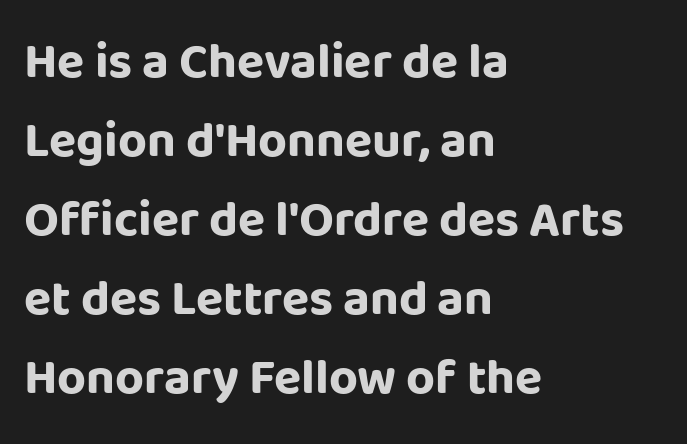
Q: Is the text bold? A: Yes.
Q: Is the text italic (slanted)? A: No, it is upright.
Q: Is the typeface a serif or a sans-serif typeface? A: Sans-serif.
Q: Is the text underlined? A: No.
Q: How is the paragraph aligned? A: Left-aligned.
Q: Is the spacing between letters normal or unusually wide? A: Normal.
Q: Is the spacing between lines tight, normal or loose? A: Normal.
Q: Width (condensed, normal, or wide)? A: Normal.
Q: Stroke contrast? A: Low.
Q: x-height? A: Large.
Q: Monospaced? A: No.
